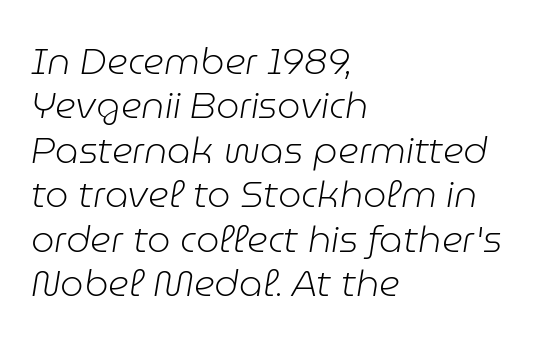
Q: Is the text bold? A: No.
Q: Is the text italic (slanted)? A: Yes, it leans right by about 9 degrees.
Q: Is the text underlined? A: No.
Q: How is the paragraph aligned? A: Left-aligned.
Q: Is the spacing between letters normal or unusually wide? A: Normal.
Q: Width (condensed, normal, or wide)? A: Normal.
Q: Stroke contrast? A: Low.
Q: x-height? A: Medium.
Q: Monospaced? A: No.
